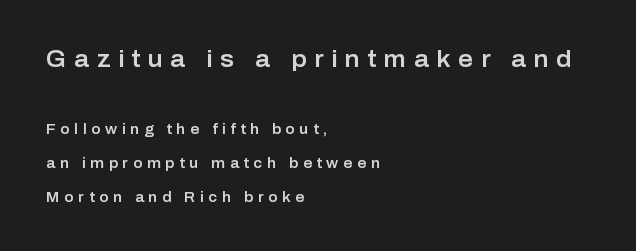
{"italic": "no", "underline": "no", "align": "left", "line_spacing": "loose", "line_spacing_ratio": 2.44, "letter_spacing": "wide", "letter_spacing_em": 0.33, "larger_block": "first", "size_ratio": 1.64, "glyph_px": 23}
